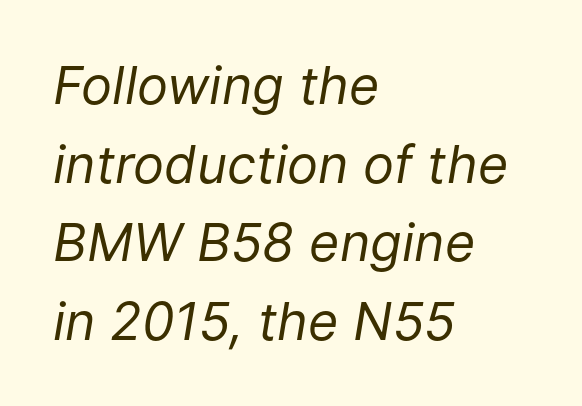
Caption: multi-line text, flush left, ragged right. Lines of text with bare space underneath. The face used here is proportionally spaced, like ordinary book or web type. Nothing unusual about the tracking: characters are spaced as the font intends. These lines were composed using italics.
